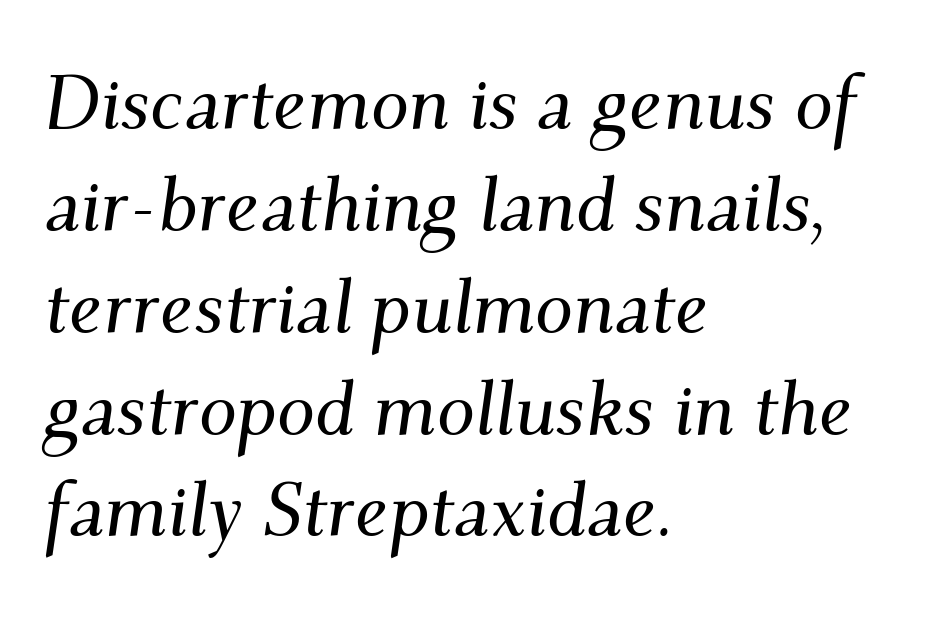
{"serif": "yes", "italic": "yes", "lean": "right", "slant_degrees": 9, "width": "normal", "stroke_contrast": "medium", "x_height": "small", "monospaced": "no", "underline": "no", "align": "left", "line_spacing": "normal", "line_spacing_ratio": 1.34, "letter_spacing": "normal", "letter_spacing_em": 0.0, "glyph_px": 76}
